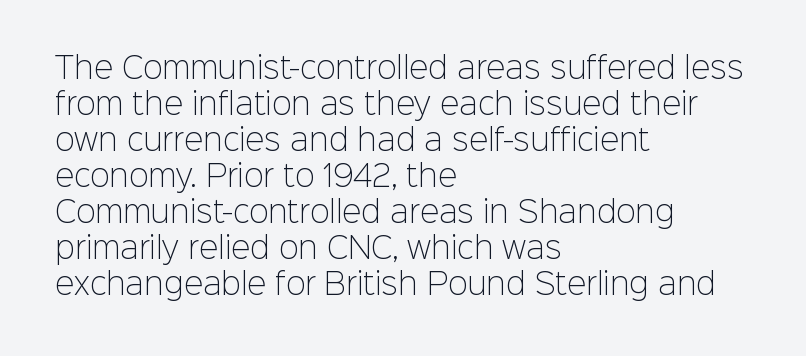
Q: Is the text bold? A: No.
Q: Is the text italic (slanted)? A: No, it is upright.
Q: Is the typeface a serif or a sans-serif typeface? A: Sans-serif.
Q: Is the text underlined? A: No.
Q: How is the paragraph aligned? A: Left-aligned.
Q: Is the spacing between letters normal or unusually wide? A: Normal.
Q: Width (condensed, normal, or wide)? A: Normal.
Q: Stroke contrast? A: Low.
Q: x-height? A: Medium.
Q: Monospaced? A: No.
